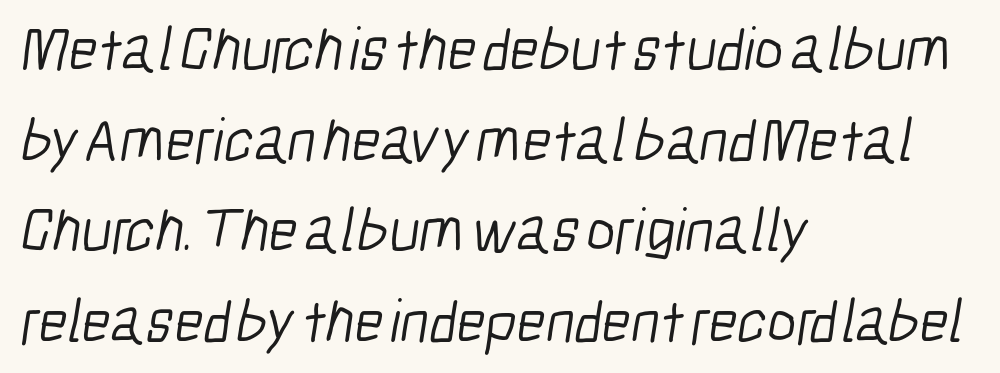
Q: Is the text bold? A: No.
Q: Is the typeface a serif or a sans-serif typeface? A: Sans-serif.
Q: Is the text underlined? A: No.
Q: How is the paragraph aligned? A: Left-aligned.
Q: Is the spacing between letters normal or unusually wide? A: Normal.
Q: Is the spacing between lines tight, normal or loose? A: Normal.
Q: Width (condensed, normal, or wide)? A: Condensed.
Q: Stroke contrast? A: Low.
Q: x-height? A: Medium.
Q: Monospaced? A: No.
